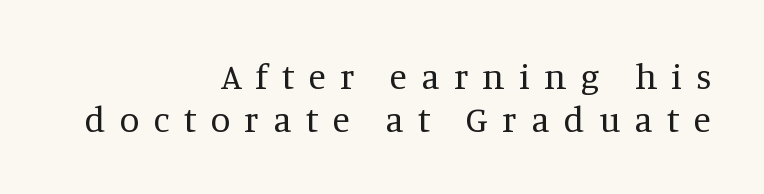
Q: Is the text bold? A: No.
Q: Is the text italic (slanted)? A: No, it is upright.
Q: Is the typeface a serif or a sans-serif typeface? A: Serif.
Q: Is the text underlined? A: No.
Q: How is the paragraph aligned? A: Right-aligned.
Q: Is the spacing between letters normal or unusually wide? A: Unusually wide.
Q: Width (condensed, normal, or wide)? A: Normal.
Q: Stroke contrast? A: Medium.
Q: x-height? A: Large.
Q: Monospaced? A: No.
